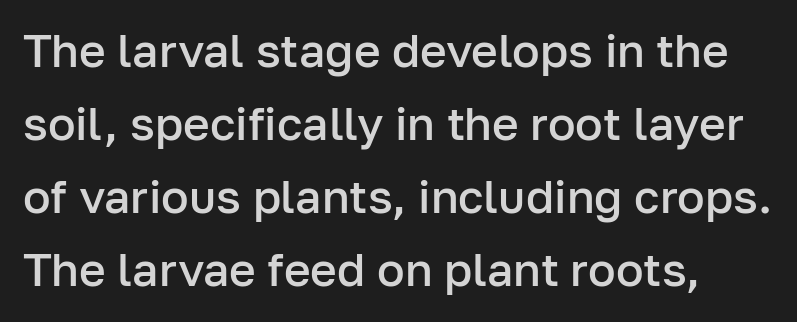
The image shows 46 px semibold sans-serif type, upright; set normal line spacing (1.59x), normal letter spacing, not underlined; low stroke contrast and a medium x-height.
